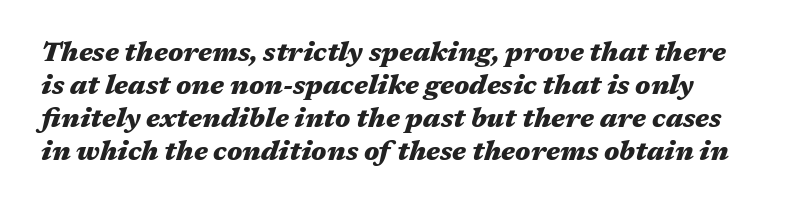
Caption: standard tracking, unaltered. Has an underline been added? It has not. The specimen reads as italic at a glance. Heavy, bold letterforms.
